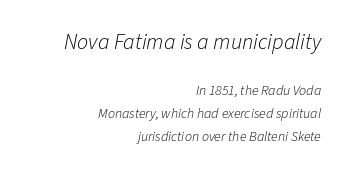
The image shows 22 px text type, italic (leaning right); set right-aligned, normal line spacing (1.64x), normal letter spacing, not underlined; the first (top) block is 1.57x larger.
